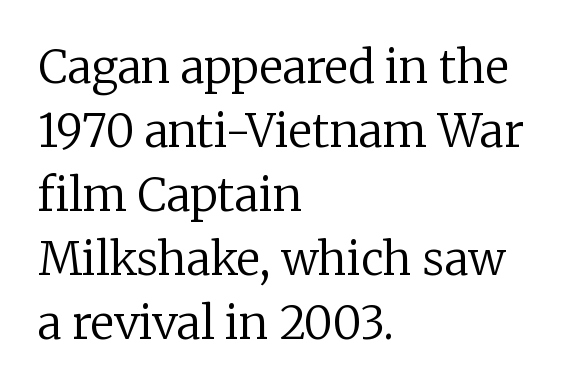
The image shows 45 px regular-weight serif type, upright; set left-aligned, normal line spacing (1.42x), normal letter spacing, not underlined; low stroke contrast and a medium x-height.
